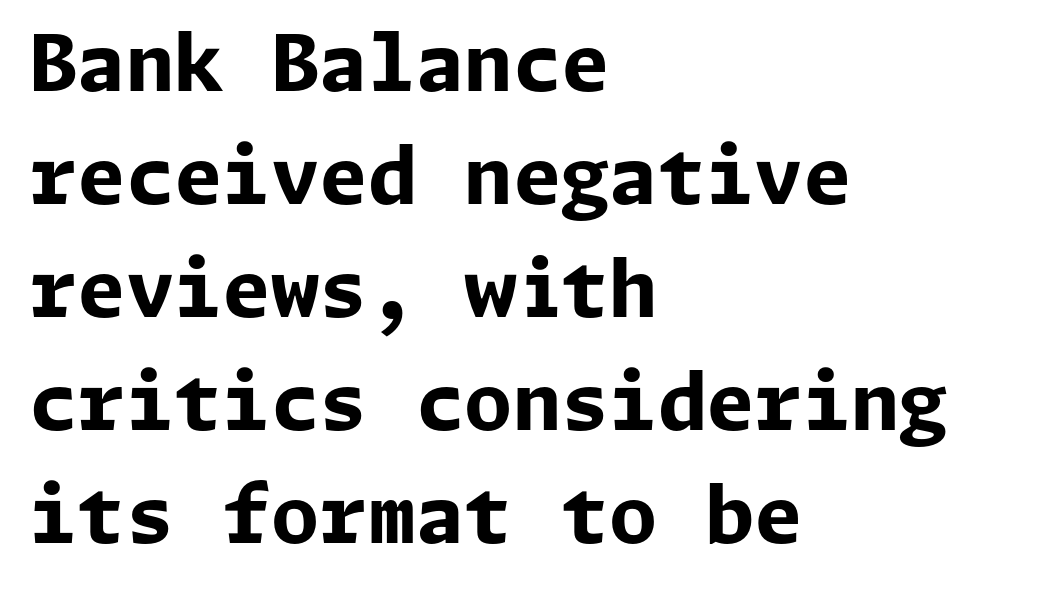
Q: Is the text bold? A: Yes.
Q: Is the text italic (slanted)? A: No, it is upright.
Q: Is the typeface a serif or a sans-serif typeface? A: Sans-serif.
Q: Is the text underlined? A: No.
Q: How is the paragraph aligned? A: Left-aligned.
Q: Is the spacing between letters normal or unusually wide? A: Normal.
Q: Is the spacing between lines tight, normal or loose? A: Normal.
Q: Width (condensed, normal, or wide)? A: Normal.
Q: Stroke contrast? A: Low.
Q: x-height? A: Medium.
